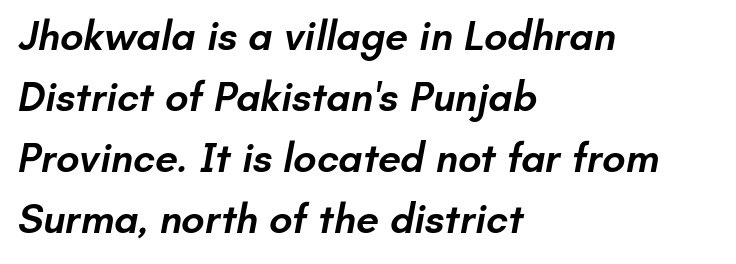
The image shows 41 px semibold sans-serif type; set left-aligned, normal line spacing (1.49x), normal letter spacing, not underlined; low stroke contrast and a small x-height.
